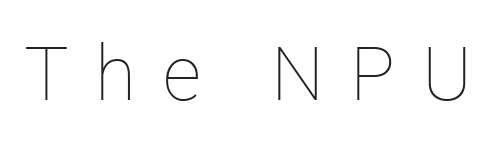
The image shows 75 px thin type, upright; set unusually wide letter spacing (+0.35 em), not underlined; low stroke contrast and a medium x-height.
